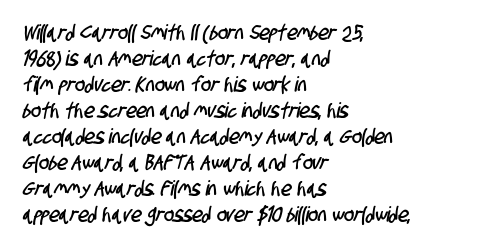
Q: Is the text underlined? A: No.
Q: How is the paragraph aligned? A: Left-aligned.
Q: Is the spacing between letters normal or unusually wide? A: Normal.
